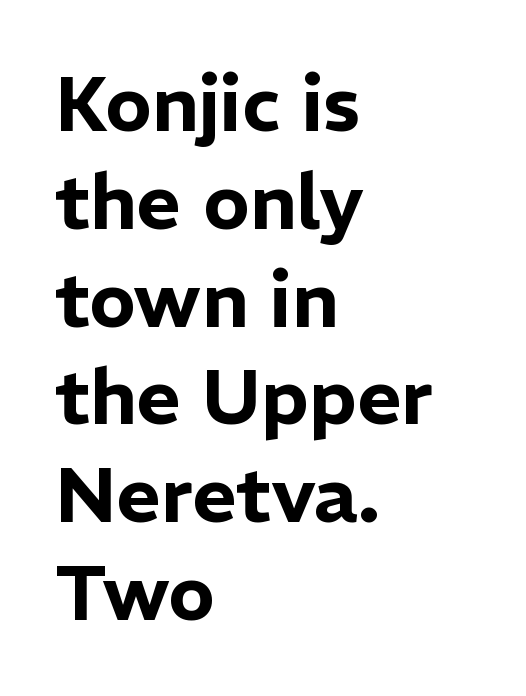
{"serif": "no", "italic": "no", "width": "normal", "stroke_contrast": "low", "x_height": "medium", "monospaced": "no", "underline": "no", "align": "left", "line_spacing": "normal", "line_spacing_ratio": 1.27, "letter_spacing": "normal", "letter_spacing_em": 0.0, "glyph_px": 77}
